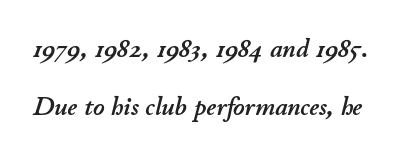
The image shows 27 px text type, italic (leaning right); set loose line spacing (2.15x), normal letter spacing, not underlined.
